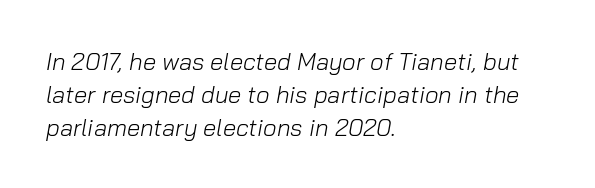
The image shows 24 px text type, italic (leaning right); set left-aligned, normal line spacing (1.37x), normal letter spacing, not underlined.
